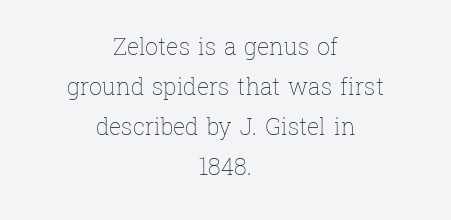
{"italic": "no", "bold": "no", "underline": "no", "align": "center", "line_spacing_ratio": 1.74, "letter_spacing": "normal", "letter_spacing_em": 0.0, "glyph_px": 23}
